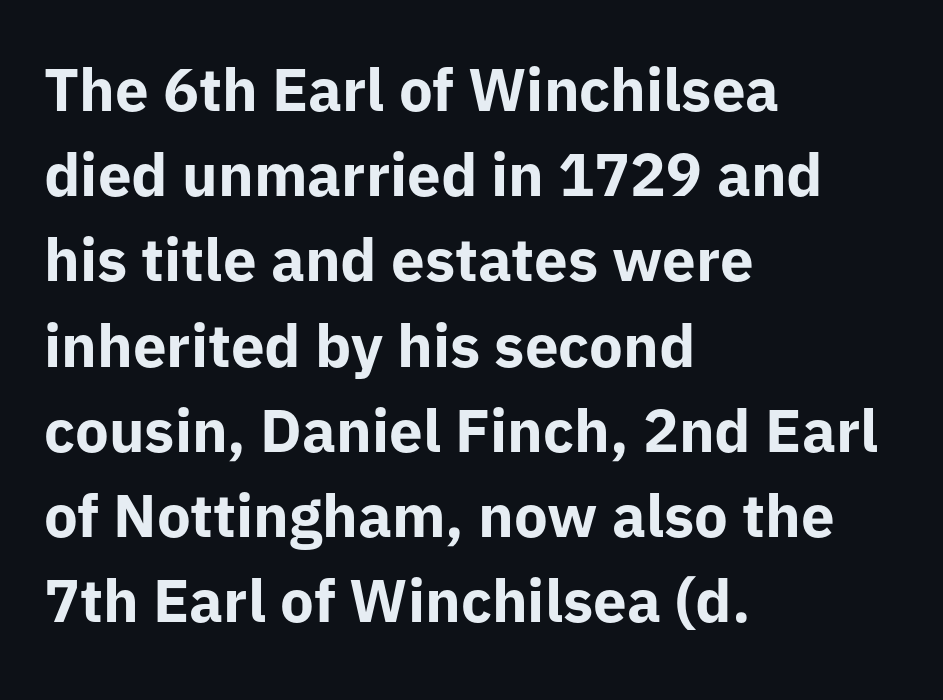
{"serif": "no", "italic": "no", "bold": "yes", "weight": "bold", "width": "normal", "stroke_contrast": "low", "x_height": "medium", "monospaced": "no", "underline": "no", "align": "left", "line_spacing": "normal", "line_spacing_ratio": 1.42, "letter_spacing": "normal", "letter_spacing_em": 0.0, "glyph_px": 60}
